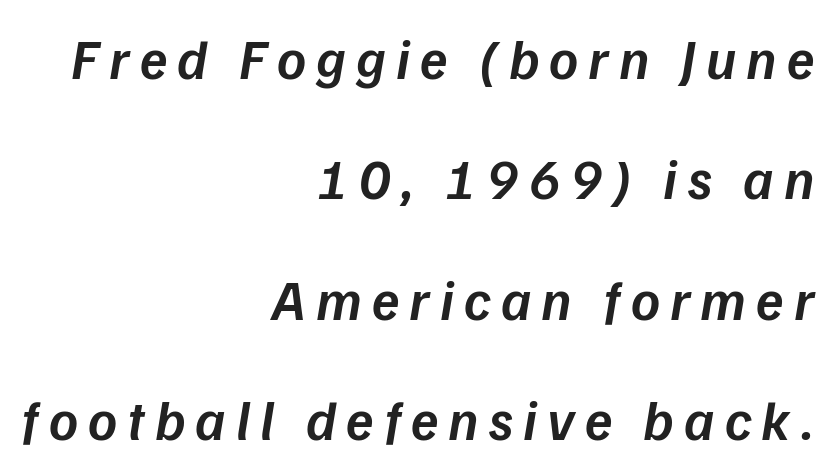
{"italic": "yes", "lean": "right", "slant_degrees": 9, "bold": "semi", "weight": "semibold", "width": "normal", "stroke_contrast": "low", "x_height": "medium", "monospaced": "no", "underline": "no", "align": "right", "line_spacing": "loose", "line_spacing_ratio": 2.15, "glyph_px": 56}
